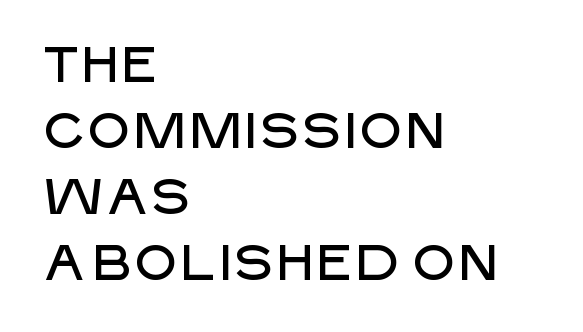
Interline gaps are of average width in this sample. Line starts are locked; line ends wander. Default kerning and tracking; the words read as compact shapes. The type family on display is of the sans-serif kind. Has an underline been added? It has not.
